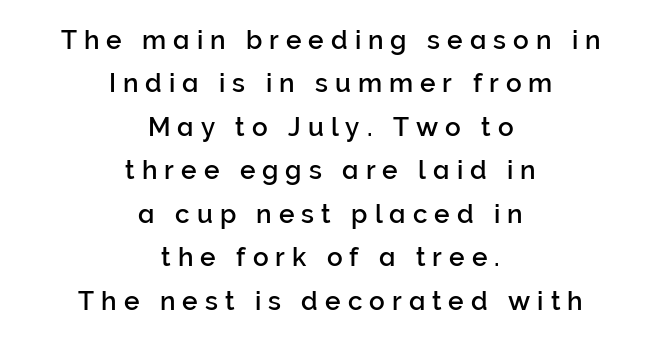
The image shows 26 px text type, upright; set centered, normal line spacing (1.67x), unusually wide letter spacing (+0.27 em), not underlined.
